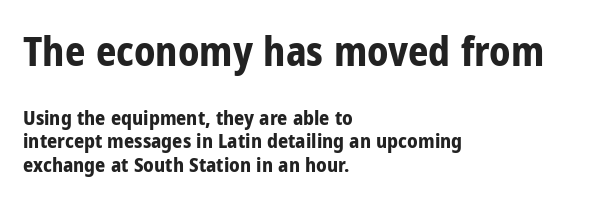
The image shows 40 px bold, condensed sans-serif type, upright; set left-aligned, line spacing 1.19x, normal letter spacing, not underlined; the first (top) block is 2.0x larger; low stroke contrast and a medium x-height.
